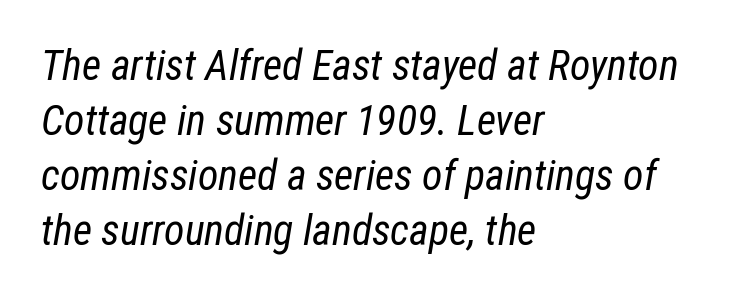
The image shows 42 px regular-weight, condensed type, italic (leaning right); set left-aligned, normal line spacing (1.31x), normal letter spacing, not underlined; low stroke contrast and a medium x-height.
